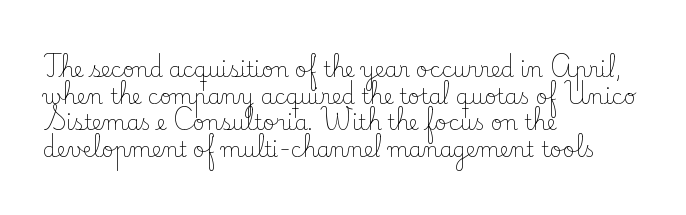
Q: Is the text bold? A: No.
Q: Is the text italic (slanted)? A: No, it is upright.
Q: Is the text underlined? A: No.
Q: How is the paragraph aligned? A: Left-aligned.
Q: Is the spacing between letters normal or unusually wide? A: Normal.
Q: Is the spacing between lines tight, normal or loose? A: Normal.
